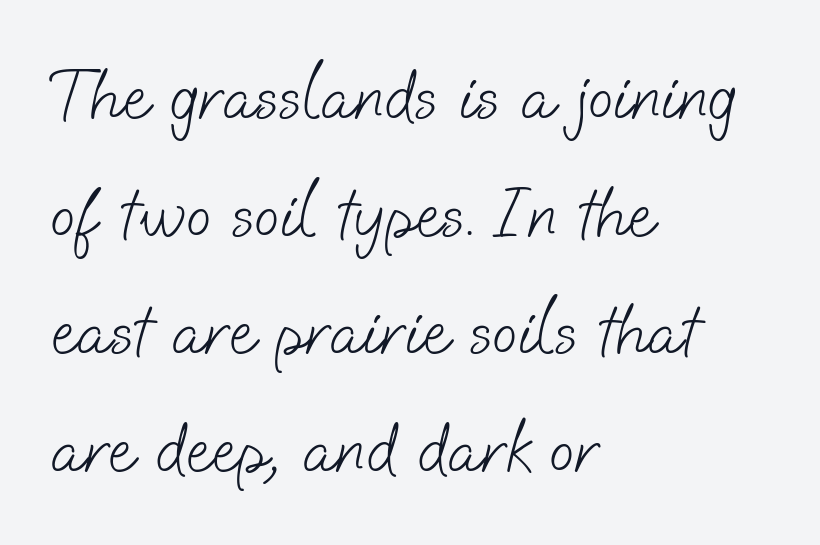
{"serif": "no", "bold": "no", "weight": "light", "width": "normal", "stroke_contrast": "low", "x_height": "small", "monospaced": "no", "underline": "no", "align": "left", "line_spacing": "normal", "line_spacing_ratio": 1.59, "letter_spacing": "normal", "letter_spacing_em": 0.0, "glyph_px": 74}
